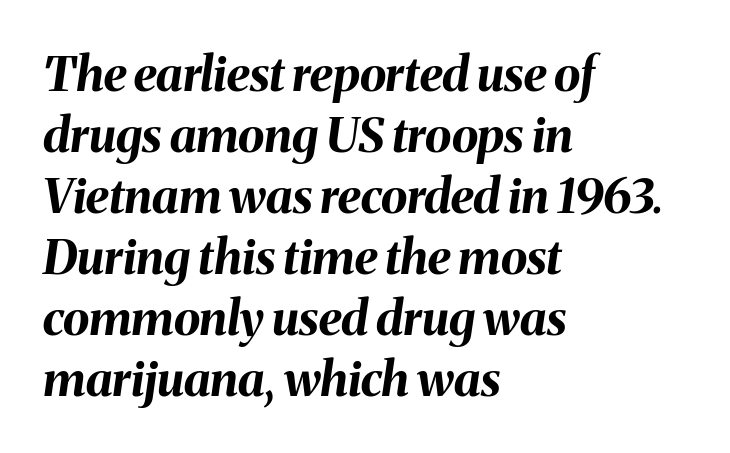
The image shows 48 px bold type, italic (leaning right); set left-aligned, normal line spacing (1.27x), normal letter spacing, not underlined; medium stroke contrast and a medium x-height.
